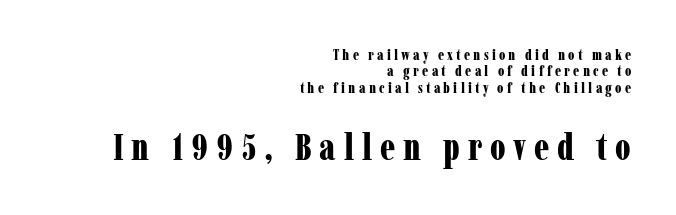
The lines are packed closely together with very little leading. Italic? Not at all — the glyphs are vertical. Caption: bold face, heavy strokes. Which chunk is bigger? The second one — the bottom block dwarfs the top. This sample uses expanded letter spacing, leaving extra air between glyphs. Underlining? Definitely not there.
